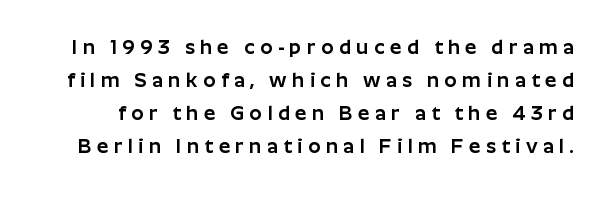
{"italic": "no", "underline": "no", "line_spacing": "normal", "line_spacing_ratio": 1.65, "letter_spacing": "wide", "letter_spacing_em": 0.27, "glyph_px": 20}
